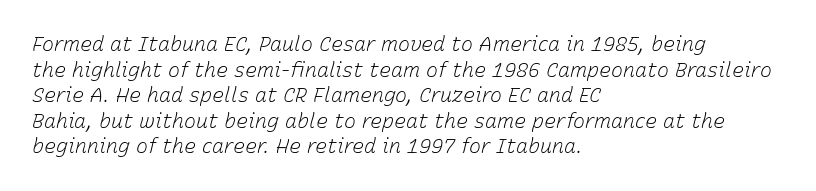
Regarding leading, the lines here are spaced in the standard way. Italic: yes, the glyphs are oblique. The letterforms sit shoulder to shoulder at normal distance. Stems here are at most as thick as an everyday book face.
